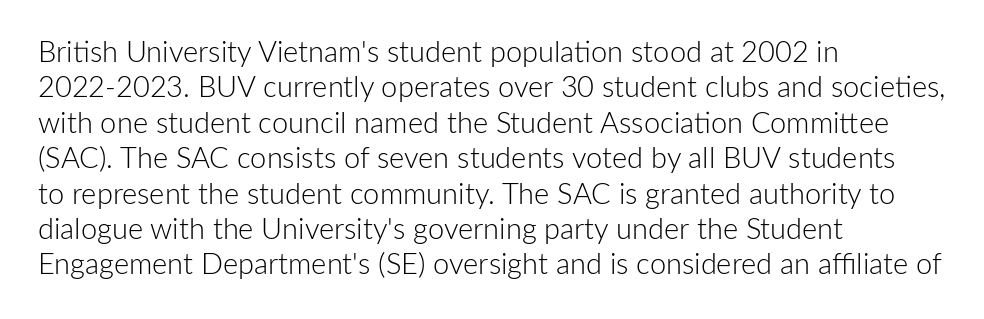
The rag falls on the right side of this text block. The passage shown is typeset with a sans-serif family. Do the letters lean? They stand straight. The gap between lines stays unmarked. Is this a fixed-width face? No — the glyphs have proportional, varying widths.
